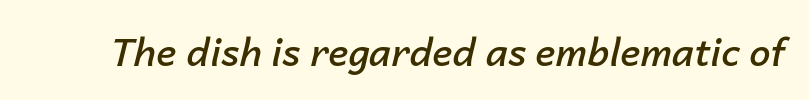
Emphasis-style slanted type is in use. Character widths vary here, with narrow letters taking less room than wide ones. Honestly, there is no underline to notice here at all. Between one letter and the next there's only the usual sliver of space. A bit beefed up — I'd call it semibold rather than bold.
